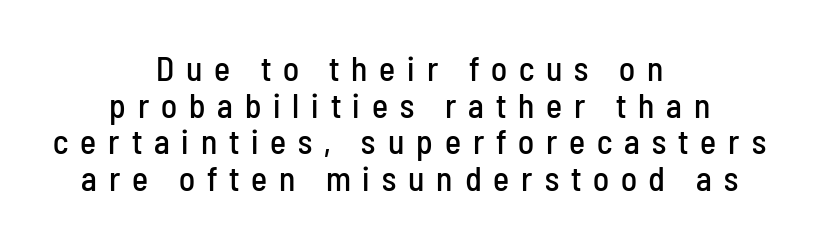
{"serif": "no", "italic": "no", "width": "condensed", "stroke_contrast": "low", "x_height": "medium", "monospaced": "no", "underline": "no", "align": "center", "line_spacing": "tight", "line_spacing_ratio": 1.08, "letter_spacing": "wide", "letter_spacing_em": 0.35, "glyph_px": 34}
